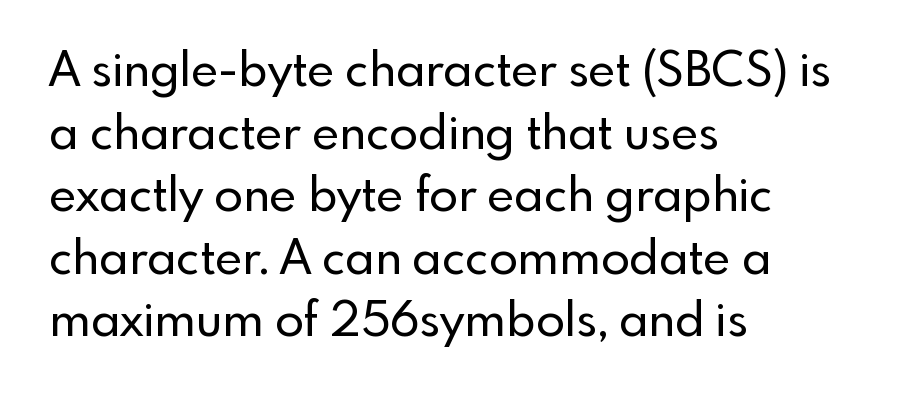
The image shows 47 px sans-serif type, upright; set left-aligned, normal line spacing (1.33x), normal letter spacing, not underlined; a small x-height.
